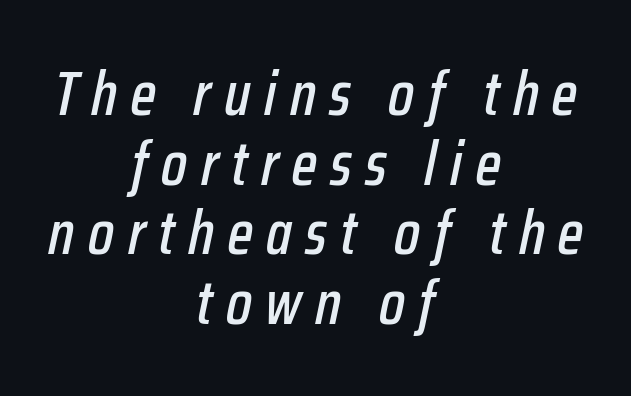
Q: Is the text italic (slanted)? A: Yes, it leans right by about 12 degrees.
Q: Is the text underlined? A: No.
Q: How is the paragraph aligned? A: Centered.
Q: Is the spacing between letters normal or unusually wide? A: Unusually wide.
Q: Is the spacing between lines tight, normal or loose? A: Tight.
Q: Width (condensed, normal, or wide)? A: Condensed.
Q: Stroke contrast? A: Low.
Q: x-height? A: Medium.
Q: Monospaced? A: No.
